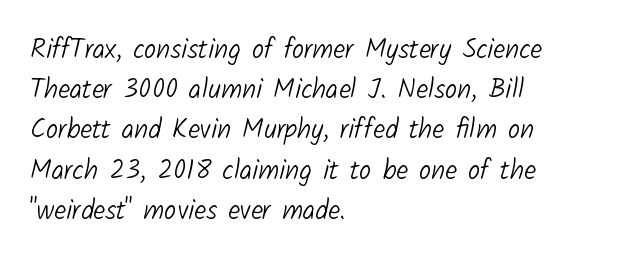
Q: Is the text bold? A: No.
Q: Is the text underlined? A: No.
Q: How is the paragraph aligned? A: Left-aligned.
Q: Is the spacing between letters normal or unusually wide? A: Normal.
Q: Is the spacing between lines tight, normal or loose? A: Normal.
